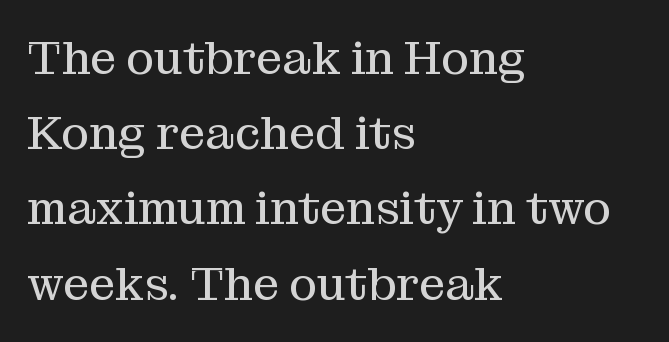
Unbolded letterforms with no extra heft. Interline gaps are of average width in this sample. Each line starts at the same left margin while the right side varies. The rendering uses natural spacing where letterforms have individual widths. This is the regular roman posture of the typeface. Default kerning and tracking; the words read as compact shapes.
